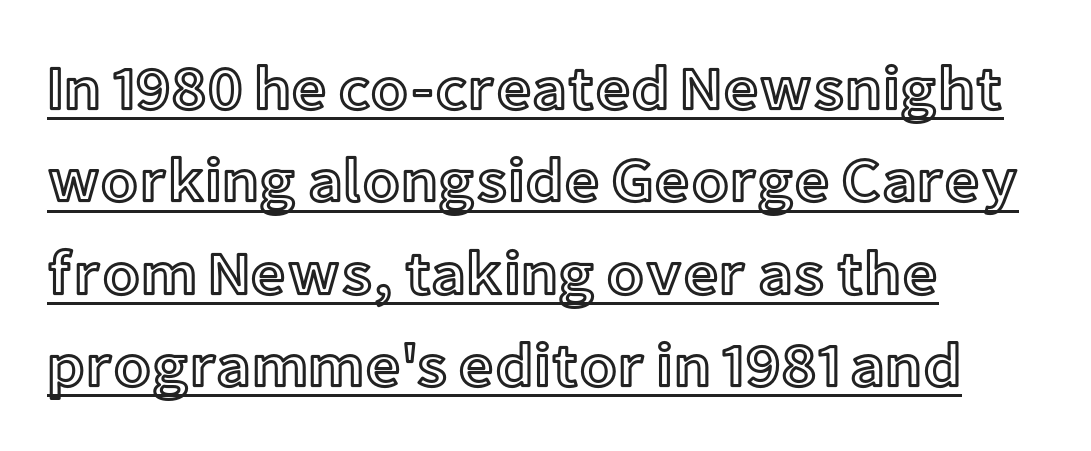
The image shows 62 px text type, upright; set left-aligned, normal line spacing (1.49x), normal letter spacing, underlined; a medium x-height.
